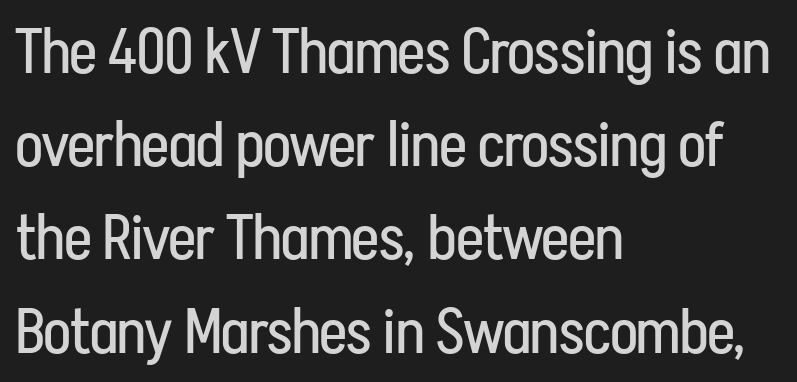
The image shows 63 px regular-weight, condensed sans-serif type, upright; set left-aligned, normal line spacing (1.48x), normal letter spacing, not underlined; low stroke contrast and a medium x-height.
